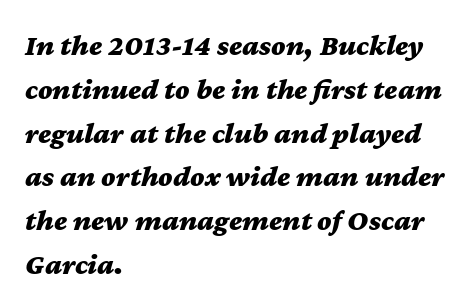
{"italic": "yes", "lean": "right", "slant_degrees": 12, "bold": "yes", "weight": "bold", "width": "wide", "stroke_contrast": "medium", "x_height": "medium", "monospaced": "no", "underline": "no", "align": "left", "line_spacing": "normal", "line_spacing_ratio": 1.46, "letter_spacing": "normal", "letter_spacing_em": 0.0, "glyph_px": 30}
